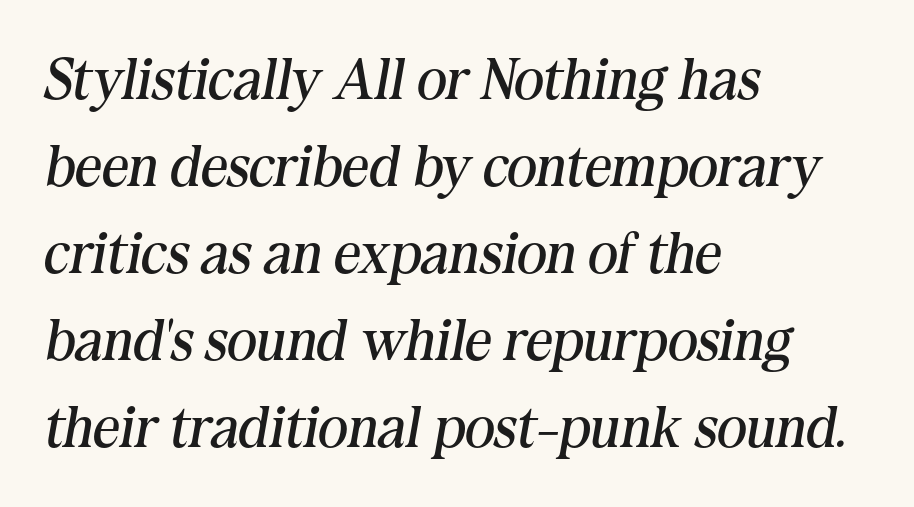
Is this a fixed-width face? No — the glyphs have proportional, varying widths. Vertical spacing — default. Tracking here is standard; glyphs follow each other at the usual distance. If you drew a line through each stem, it would be angled. The foot of each line stays bare and open. Does the copy run flush right? No — it runs flush left.
